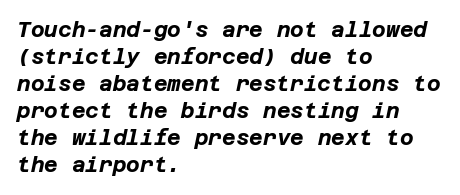
Q: Is the text bold? A: Yes.
Q: Is the text italic (slanted)? A: Yes, it leans right by about 12 degrees.
Q: Is the text underlined? A: No.
Q: How is the paragraph aligned? A: Left-aligned.
Q: Is the spacing between letters normal or unusually wide? A: Normal.
Q: Is the spacing between lines tight, normal or loose? A: Normal.
